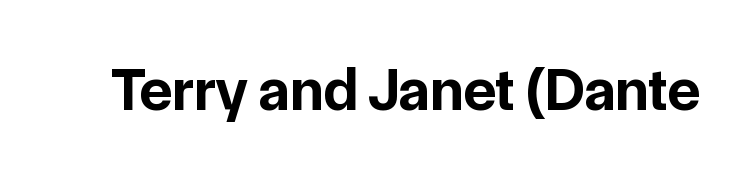
This sample uses plain, unmodified letter spacing. Bold? Absolutely — the strokes are thick and heavy. Note: no serifs on the glyphs. The type sits square on the baseline with zero lean. Plain, unruled lines of type.
